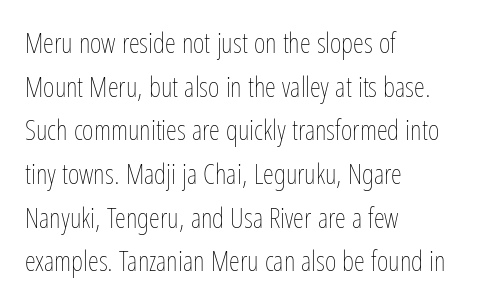
The image shows 28 px thin, condensed type, upright; set left-aligned, normal line spacing (1.56x), normal letter spacing, not underlined; low stroke contrast and a medium x-height.
